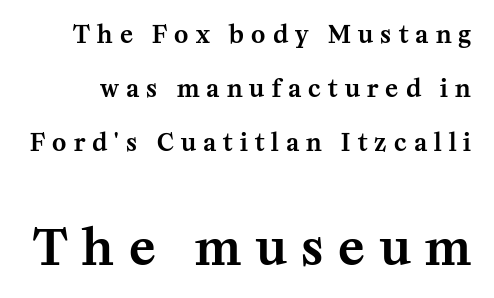
Loosely led — the rows are spread out. Is this a fixed-width face? No — the glyphs have proportional, varying widths. Just letters on the line, the space beneath them empty. The glyphs in this specimen are seriffed. Notice how the stems are strictly vertical — no italics here. These two chunks differ in scale, with the bottom chunk taking the larger measure.
